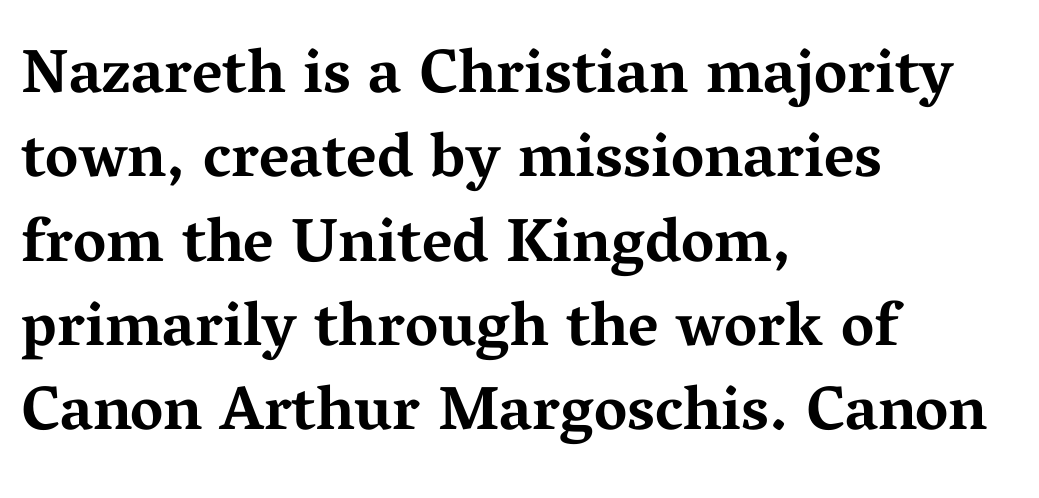
{"serif": "yes", "italic": "no", "bold": "yes", "weight": "bold", "width": "wide", "stroke_contrast": "medium", "x_height": "medium", "monospaced": "no", "underline": "no", "align": "left", "line_spacing": "normal", "line_spacing_ratio": 1.36, "letter_spacing": "normal", "letter_spacing_em": 0.0, "glyph_px": 62}
